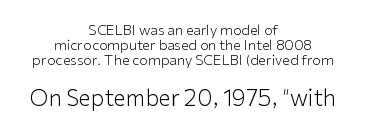
What stands out about the letter spacing? Nothing — it is the standard amount. Horizontally, the lines are justified to the midpoint only. Weight: not bold — regular or lighter. The lines are packed closely together with very little leading.
